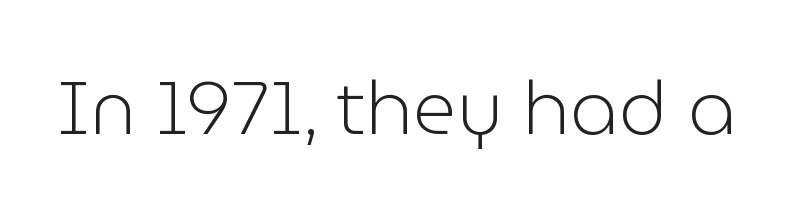
Character widths vary here, with narrow letters taking less room than wide ones. The string is rendered with underlining switched off. The font family rendered here belongs to the sans-serif group. Nothing unusual about the tracking: characters are spaced as the font intends. Counters stay open thanks to moderate or lighter strokes.
